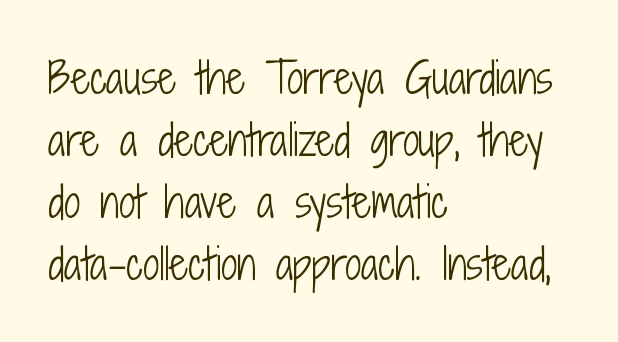
Rule under the text: the space is simply empty. If you drew a line through each stem, it would be perfectly vertical. The line-height multiplier appears to be the usual default. On a weight scale, this lands at 450 or below. Varying glyph widths throughout — classic text-font behaviour.
